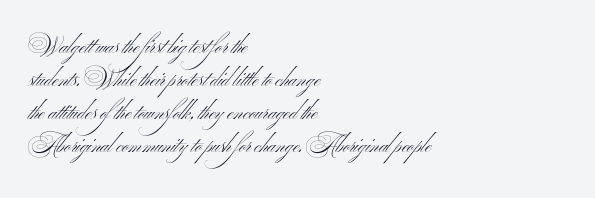
This rendering features lettering with no underline. Summary of weight: not heavy and not bold. The typesetter chose a ragged-right arrangement here. The vertical gap from one line to the next is medium.
